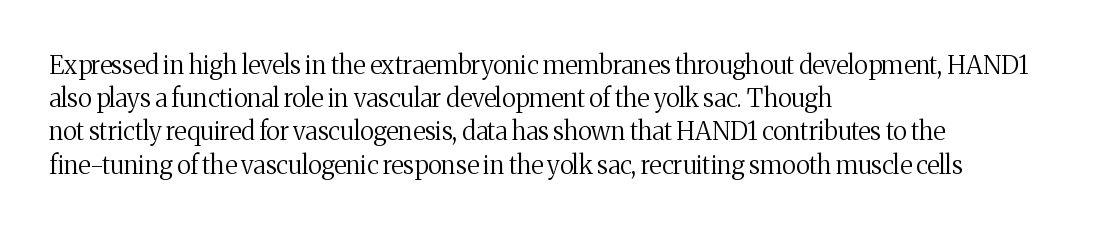
The image shows 25 px text type, upright; set left-aligned, normal line spacing (1.33x), normal letter spacing, not underlined.
